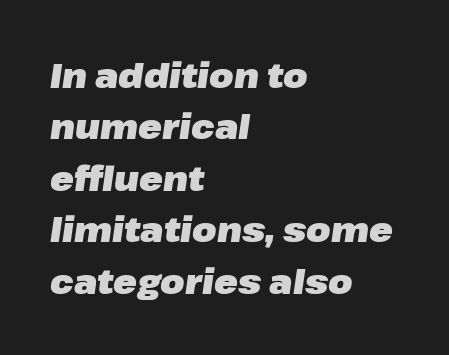
Here the glyphs are tracked normally, forming tight word shapes. If you measured baseline to baseline, you'd find a middling distance. Yep, that's italic — everything's leaning. The compositor pushed each line to the left boundary.
